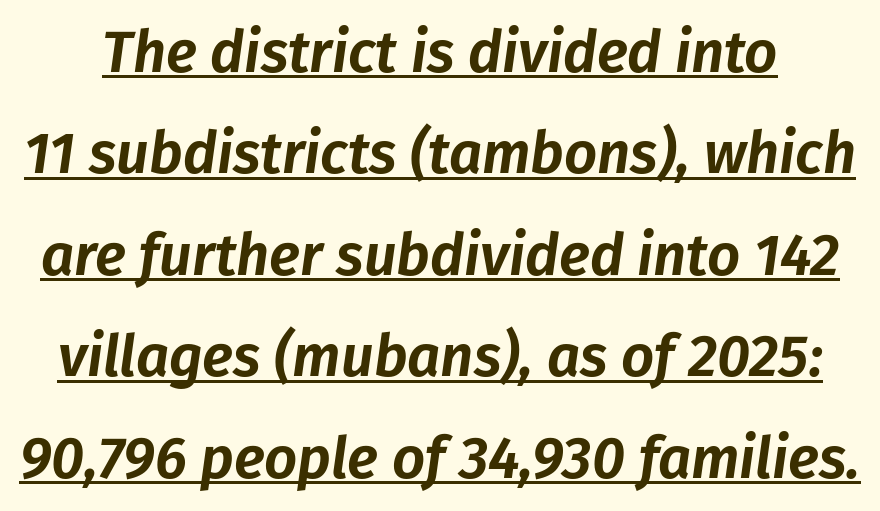
Compared with undecorated copy, this sample adds a rule below the words. You could not count columns in this text — the font is proportionally spaced. Is the type slanted? Yes — the strokes lean at a clear angle. No extra tracking has been applied to these lines.
